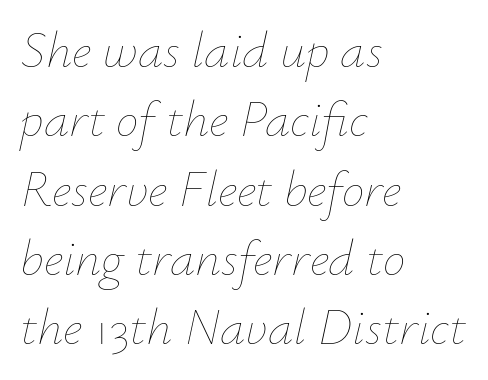
{"italic": "yes", "lean": "right", "slant_degrees": 12, "bold": "no", "weight": "thin", "width": "normal", "stroke_contrast": "low", "x_height": "small", "monospaced": "no", "underline": "no", "align": "left", "line_spacing": "normal", "line_spacing_ratio": 1.36, "letter_spacing": "normal", "letter_spacing_em": 0.0, "glyph_px": 51}
